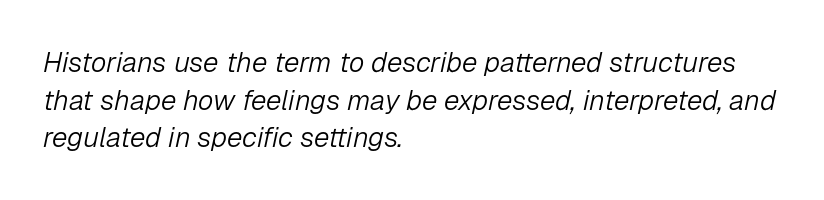
The image shows 28 px light type, italic (leaning right); set left-aligned, normal line spacing (1.34x), normal letter spacing, not underlined; low stroke contrast and a medium x-height.
